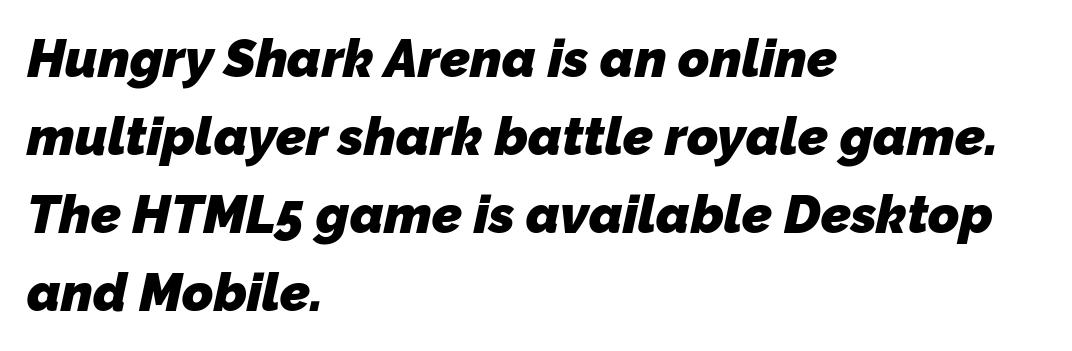
Q: Is the text bold? A: Yes.
Q: Is the typeface a serif or a sans-serif typeface? A: Sans-serif.
Q: Is the text underlined? A: No.
Q: How is the paragraph aligned? A: Left-aligned.
Q: Is the spacing between letters normal or unusually wide? A: Normal.
Q: Is the spacing between lines tight, normal or loose? A: Normal.
Q: Width (condensed, normal, or wide)? A: Normal.
Q: Stroke contrast? A: Low.
Q: x-height? A: Medium.
Q: Monospaced? A: No.
